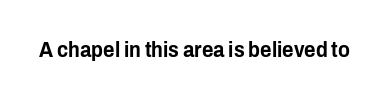
Tall strokes in this sample are plumb rather than angled. Short note: letters normally spaced. Lines of text with bare space underneath.
